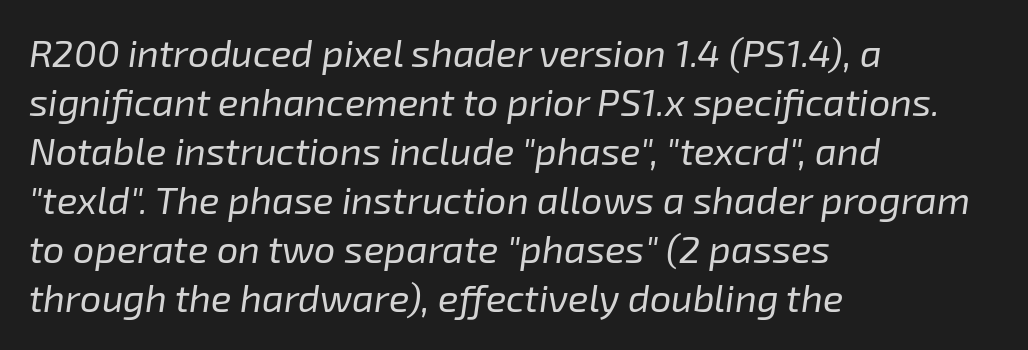
The image shows 38 px regular-weight type, italic (leaning right); set left-aligned, normal line spacing (1.29x), normal letter spacing, not underlined; low stroke contrast and a medium x-height.
